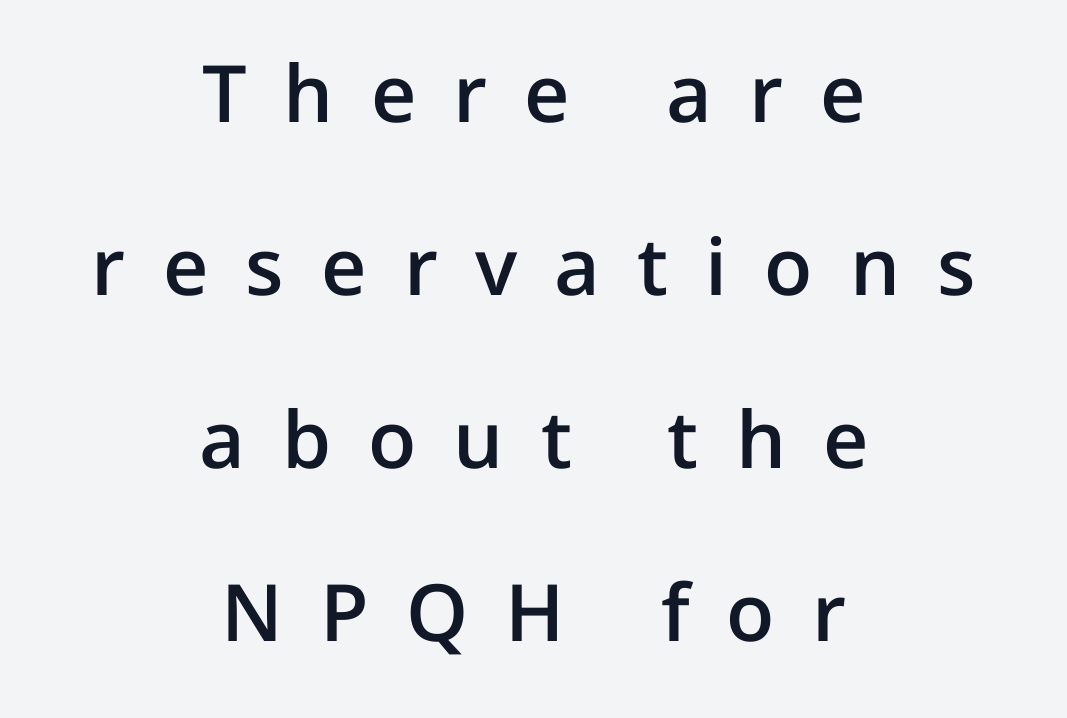
This rendering features lettering with no underline. Designer's note — italics off, roman on. The face used here is a sans, in the tradition of grotesques and geometrics. A student would call this center alignment; a typographer would say set centered.
